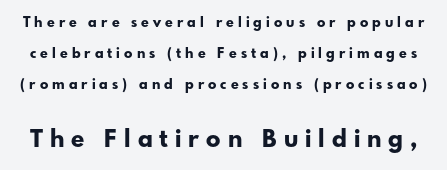
{"italic": "no", "bold": "yes", "underline": "no", "line_spacing": "loose", "line_spacing_ratio": 2.22, "letter_spacing": "wide", "letter_spacing_em": 0.29, "larger_block": "second", "size_ratio": 1.71, "glyph_px": 24}
